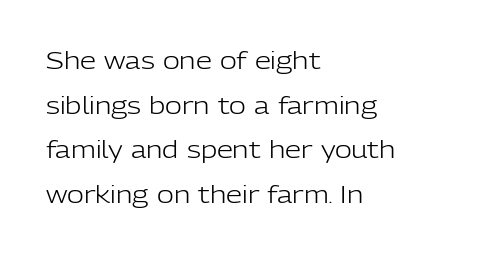
The image shows 23 px text type, upright; set left-aligned, loose line spacing (1.94x), normal letter spacing, not underlined.
